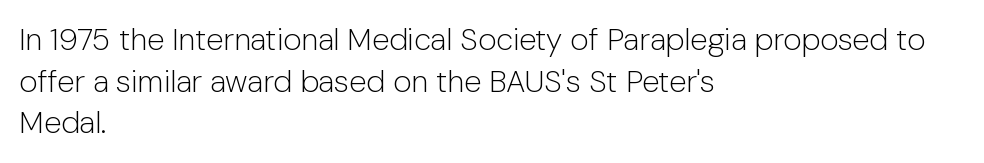
Q: Is the text bold? A: No.
Q: Is the text italic (slanted)? A: No, it is upright.
Q: Is the typeface a serif or a sans-serif typeface? A: Sans-serif.
Q: Is the text underlined? A: No.
Q: How is the paragraph aligned? A: Left-aligned.
Q: Is the spacing between letters normal or unusually wide? A: Normal.
Q: Is the spacing between lines tight, normal or loose? A: Normal.
Q: Width (condensed, normal, or wide)? A: Normal.
Q: Stroke contrast? A: Low.
Q: x-height? A: Medium.
Q: Monospaced? A: No.
